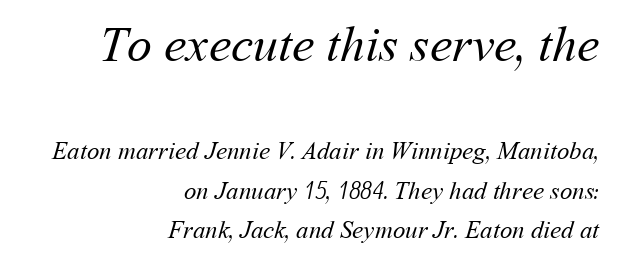
The image shows 50 px regular-weight type; set right-aligned, normal line spacing (1.57x), normal letter spacing, not underlined; the first (top) block is 2.0x larger; medium stroke contrast and a medium x-height.
